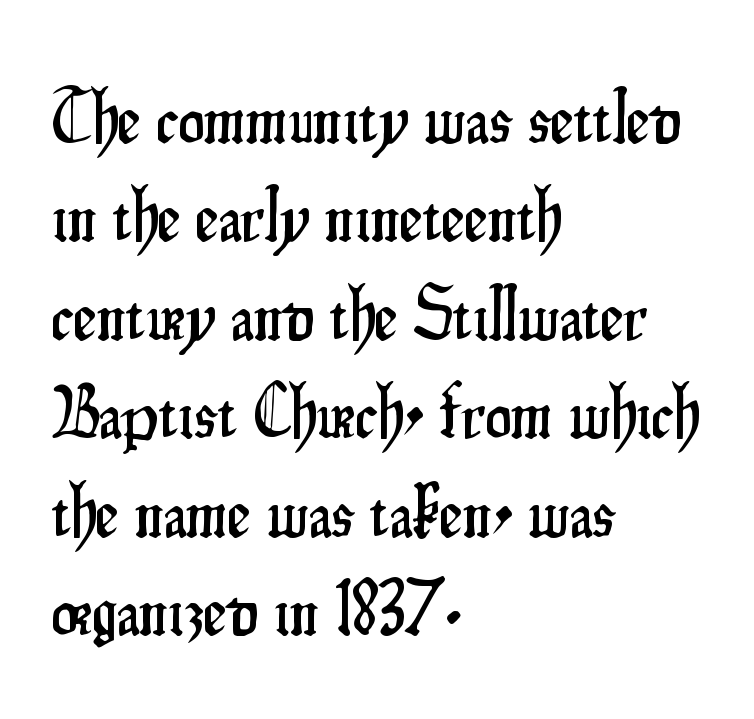
Is this a fixed-width face? No — the glyphs have proportional, varying widths. This block has exactly the height ordinary leading produces. Ordinary non-slanted type is in use. Descenders hang freely into open space. Line starts are locked; line ends wander. Grotesque or geometric, the face here clearly has no serifs.
